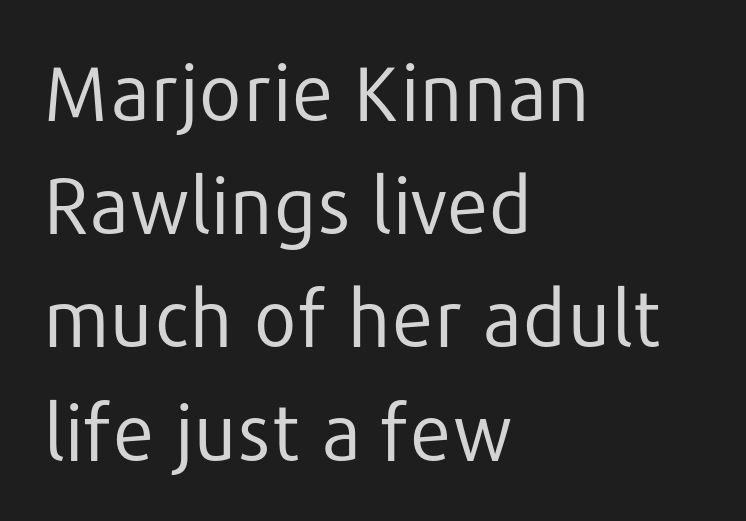
Whoever set this chose a conventional vertical rhythm. Just letters on the line, the space beneath them empty. This rendering uses left alignment, leaving the right contour irregular. Vertical strokes here are truly vertical.
